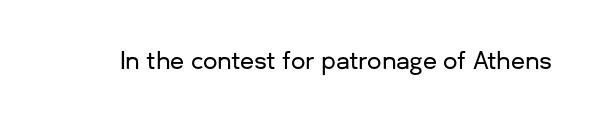
{"italic": "no", "underline": "no", "letter_spacing": "normal", "letter_spacing_em": 0.0, "glyph_px": 23}
